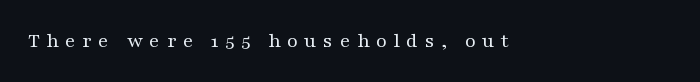
Decoration check: the copy has no underline. Short note: letters widely spaced. Casual observation: everything's shoved over to the left. The typography opts for an upright posture over an oblique one.
